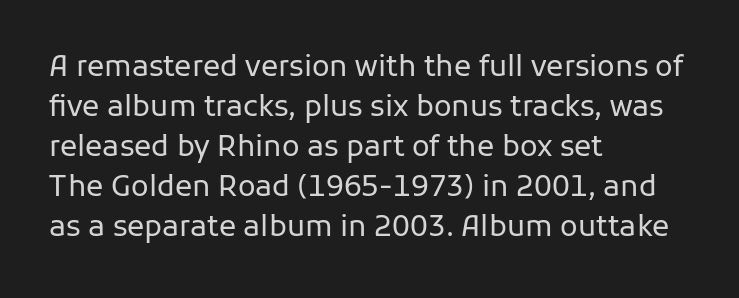
The image shows 29 px regular-weight sans-serif type, upright; set left-aligned, normal line spacing (1.38x), normal letter spacing, not underlined; low stroke contrast and a medium x-height.
